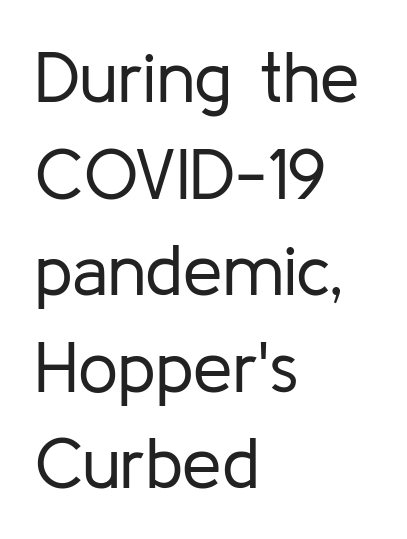
{"serif": "no", "italic": "no", "bold": "no", "weight": "regular", "width": "normal", "stroke_contrast": "low", "x_height": "medium", "monospaced": "no", "underline": "no", "align": "left", "line_spacing": "normal", "line_spacing_ratio": 1.36, "letter_spacing": "normal", "letter_spacing_em": 0.0, "glyph_px": 71}
